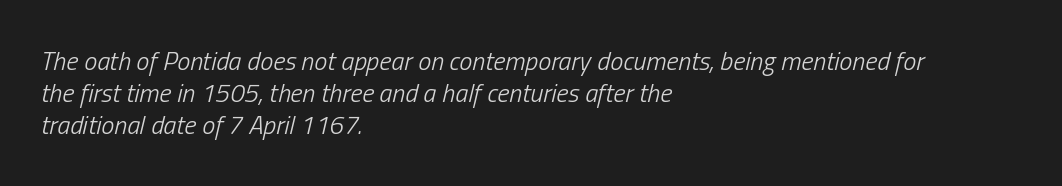
Caption: standard tracking, unaltered. Posture: slanted. Typeset ragged right — the left edge is the straight one. The passage shown is not bold in any degree. The glyphs are unaccompanied by any horizontal stroke below them.
